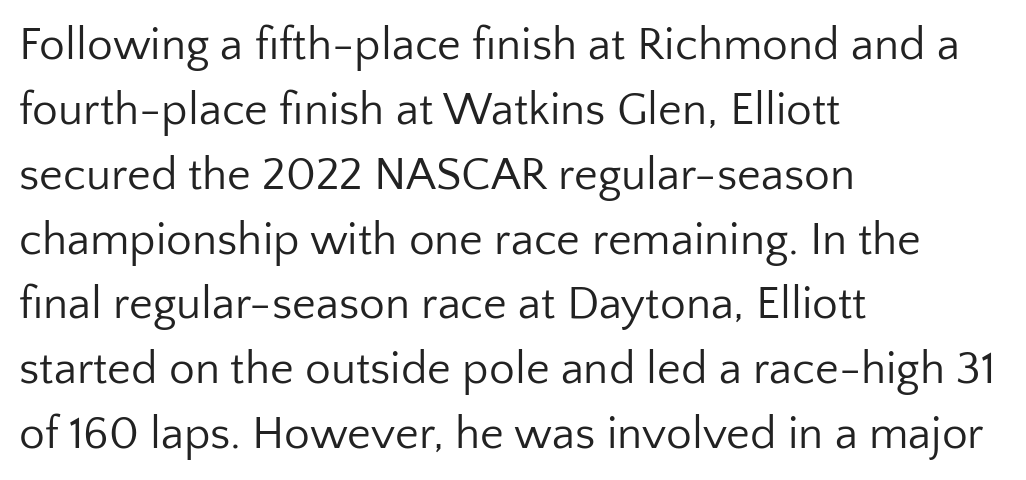
{"serif": "no", "italic": "no", "bold": "no", "weight": "regular", "width": "normal", "stroke_contrast": "low", "x_height": "medium", "monospaced": "no", "underline": "no", "align": "left", "line_spacing": "normal", "line_spacing_ratio": 1.41, "letter_spacing": "normal", "letter_spacing_em": 0.0, "glyph_px": 46}
